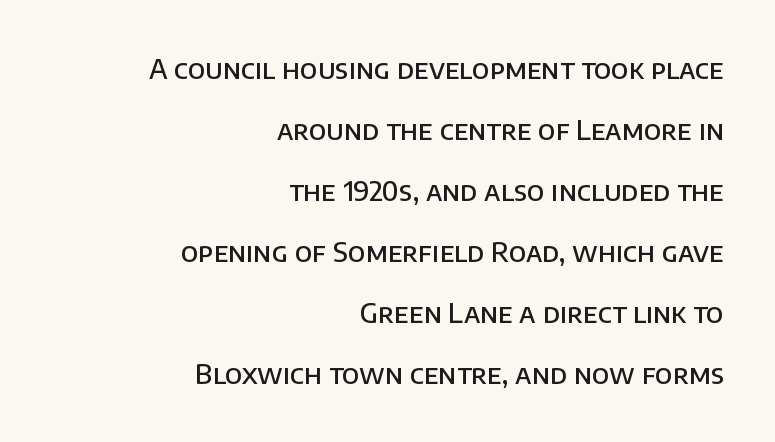
The image shows 27 px text type, upright; set right-aligned, loose line spacing (2.26x), normal letter spacing, not underlined.
